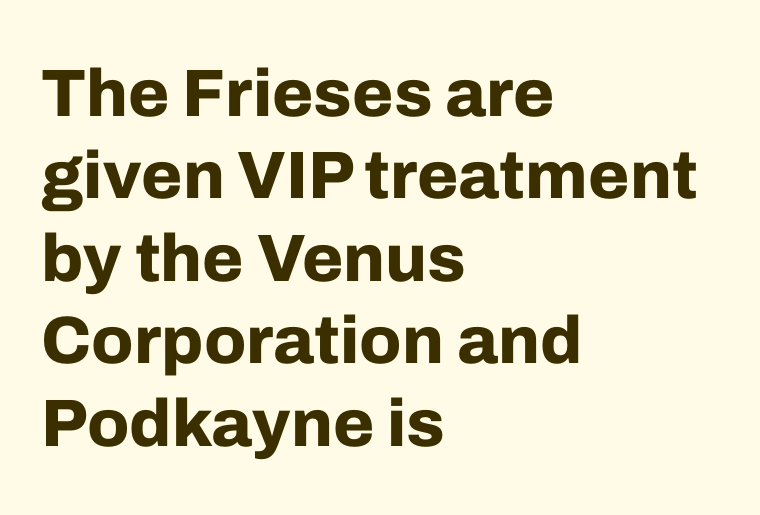
Q: Is the text bold? A: Yes.
Q: Is the text italic (slanted)? A: No, it is upright.
Q: Is the typeface a serif or a sans-serif typeface? A: Sans-serif.
Q: Is the text underlined? A: No.
Q: How is the paragraph aligned? A: Left-aligned.
Q: Is the spacing between letters normal or unusually wide? A: Normal.
Q: Width (condensed, normal, or wide)? A: Normal.
Q: Stroke contrast? A: Low.
Q: x-height? A: Medium.
Q: Monospaced? A: No.
